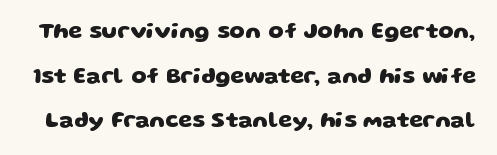
Weight: bold. The foot of each line stays bare and open. Students, observe: this is what heavily led, spacious text looks like. The letterforms sit shoulder to shoulder at normal distance.
